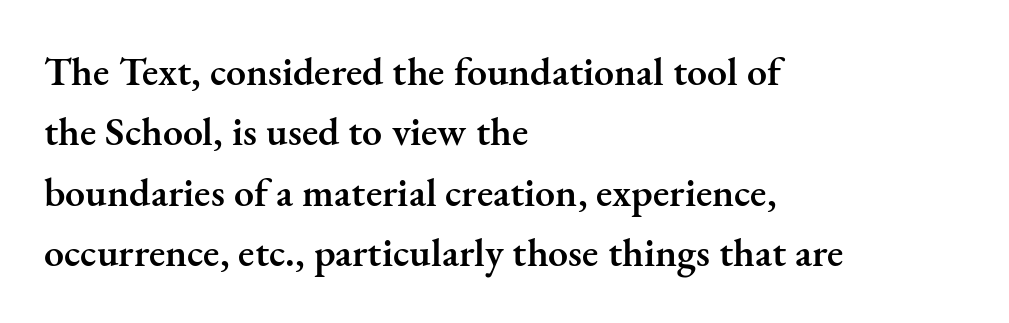
The image shows 40 px semibold serif type, upright; set left-aligned, normal line spacing (1.51x), normal letter spacing, not underlined; medium stroke contrast and a small x-height.
